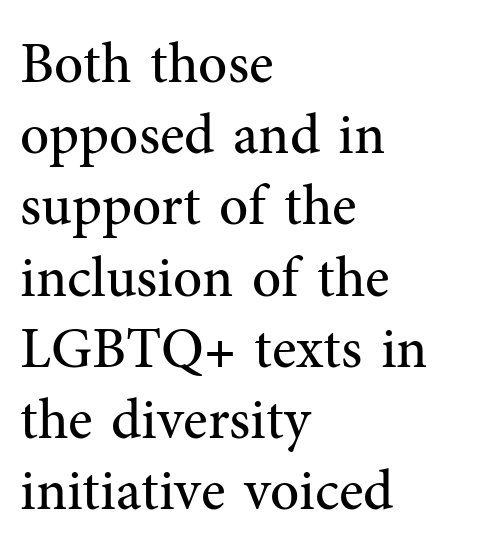
Q: Is the text bold? A: No.
Q: Is the text italic (slanted)? A: No, it is upright.
Q: Is the typeface a serif or a sans-serif typeface? A: Serif.
Q: Is the text underlined? A: No.
Q: How is the paragraph aligned? A: Left-aligned.
Q: Is the spacing between letters normal or unusually wide? A: Normal.
Q: Is the spacing between lines tight, normal or loose? A: Normal.
Q: Width (condensed, normal, or wide)? A: Normal.
Q: Stroke contrast? A: Medium.
Q: x-height? A: Medium.
Q: Monospaced? A: No.
